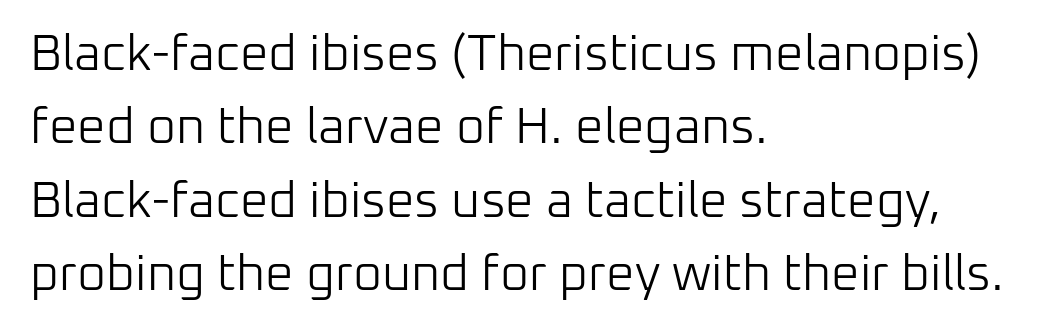
{"serif": "no", "italic": "no", "bold": "no", "weight": "light", "width": "normal", "stroke_contrast": "low", "x_height": "medium", "monospaced": "no", "underline": "no", "align": "left", "line_spacing": "normal", "line_spacing_ratio": 1.47, "letter_spacing": "normal", "letter_spacing_em": 0.0, "glyph_px": 50}
